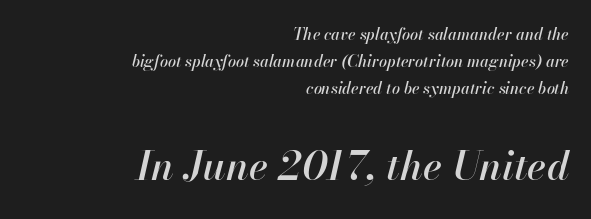
Q: Is the text italic (slanted)? A: Yes, it leans right by about 13 degrees.
Q: Is the text underlined? A: No.
Q: How is the paragraph aligned? A: Right-aligned.
Q: Is the spacing between letters normal or unusually wide? A: Normal.
Q: Is the spacing between lines tight, normal or loose? A: Normal.
Q: Which block of text is set in a larger size, the first (top) or the second (bottom)? A: The second (bottom) one.
Q: Width (condensed, normal, or wide)? A: Normal.
Q: Stroke contrast? A: High.
Q: x-height? A: Small.
Q: Monospaced? A: No.
